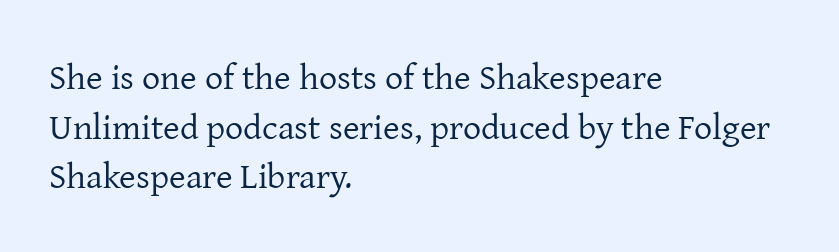
The image shows 36 px regular-weight serif type, upright; set left-aligned, normal line spacing (1.38x), normal letter spacing, not underlined; low stroke contrast and a medium x-height.
